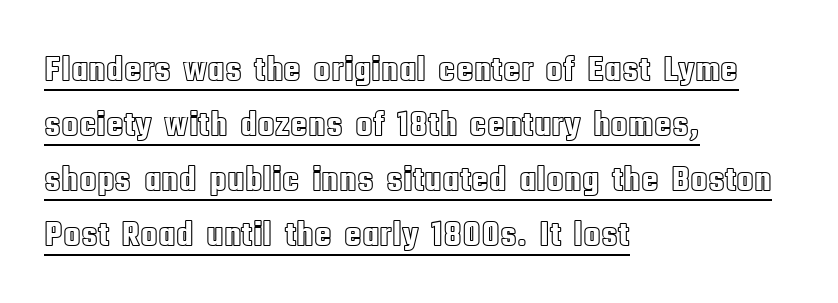
{"italic": "no", "width": "condensed", "x_height": "large", "monospaced": "no", "underline": "yes", "align": "left", "line_spacing": "normal", "line_spacing_ratio": 1.53, "letter_spacing": "normal", "letter_spacing_em": 0.0, "glyph_px": 36}
